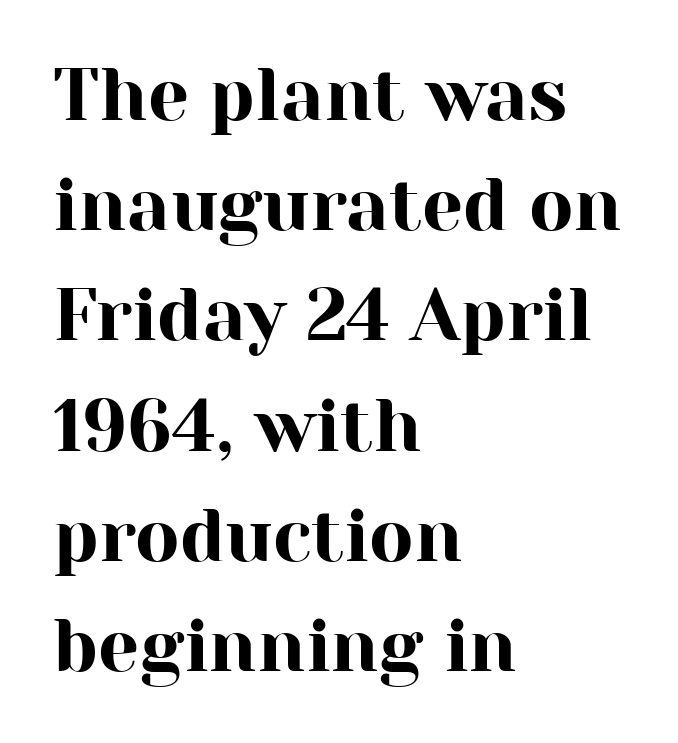
You can tell from the footed stems that serif type was used. The letters stand upright; this is a roman face. Note the varied advance widths — an 'i' is clearly narrower than an 'm'. Notice how descenders clear the ascenders below comfortably — that's standard leading.
